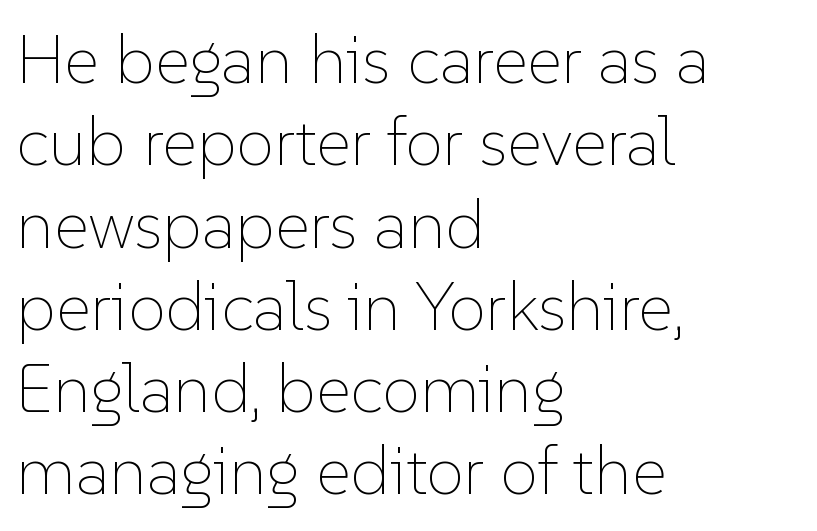
Glyph-to-glyph distance matches everyday printed text. No letter is thick-stroked: the sample isn't bold. Type without underlining. This is the regular roman posture of the typeface.
